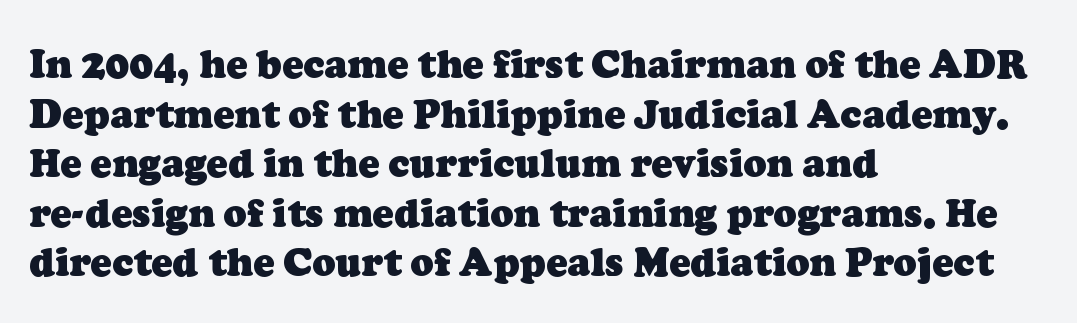
The image shows 39 px heavy serif type; set left-aligned, normal line spacing (1.27x), normal letter spacing, not underlined; low stroke contrast and a medium x-height.
